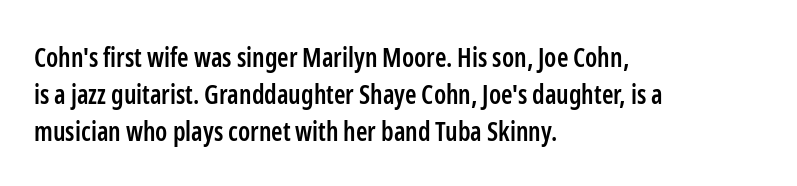
The image shows 26 px text type, upright; set left-aligned, normal line spacing (1.43x), normal letter spacing, not underlined.
